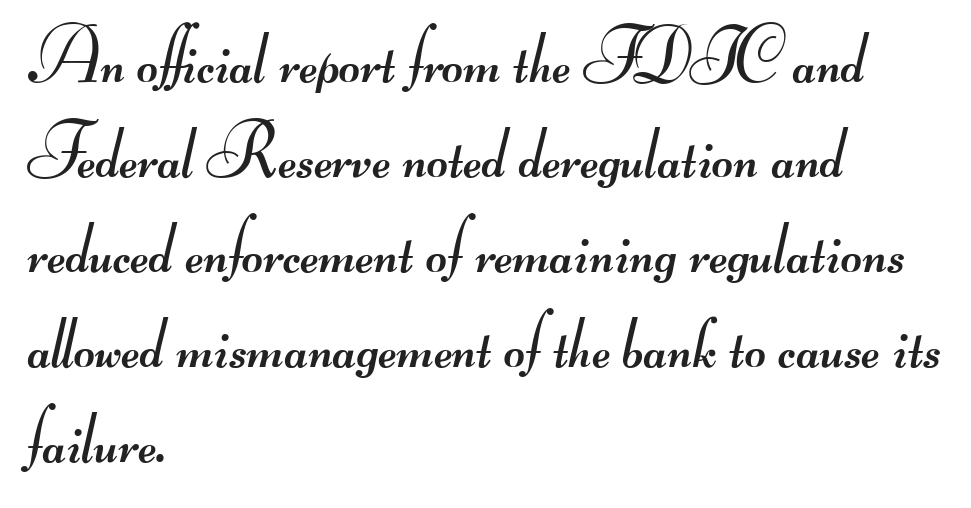
The image shows 73 px regular-weight, wide sans-serif type; set left-aligned, normal line spacing (1.3x), normal letter spacing, not underlined; medium stroke contrast.
